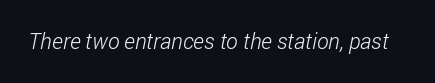
{"bold": "no", "underline": "no", "letter_spacing": "normal", "letter_spacing_em": 0.0, "glyph_px": 22}
